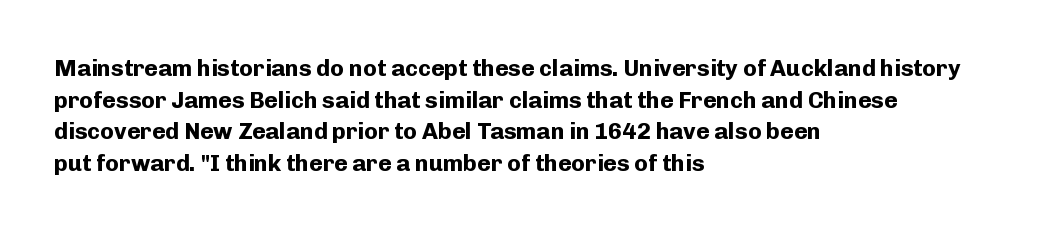
{"italic": "no", "bold": "yes", "underline": "no", "align": "left", "line_spacing": "normal", "line_spacing_ratio": 1.38, "letter_spacing": "normal", "letter_spacing_em": 0.0, "glyph_px": 23}
